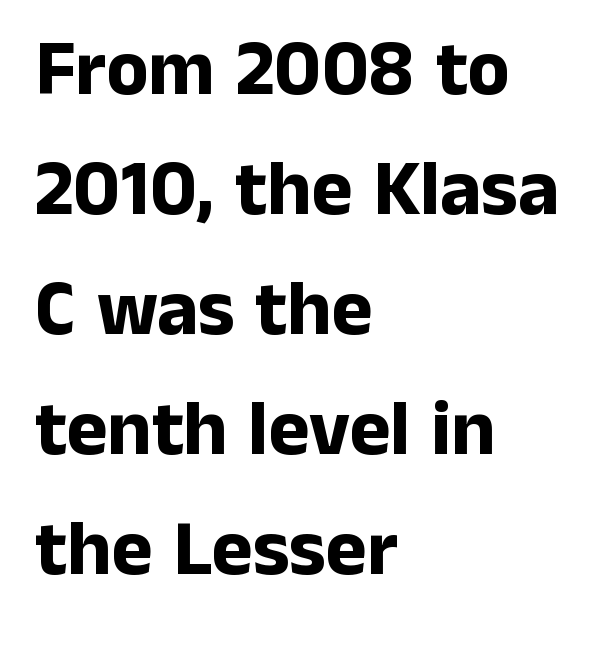
Q: Is the text bold? A: Yes.
Q: Is the text italic (slanted)? A: No, it is upright.
Q: Is the typeface a serif or a sans-serif typeface? A: Sans-serif.
Q: Is the text underlined? A: No.
Q: How is the paragraph aligned? A: Left-aligned.
Q: Is the spacing between letters normal or unusually wide? A: Normal.
Q: Is the spacing between lines tight, normal or loose? A: Normal.
Q: Width (condensed, normal, or wide)? A: Normal.
Q: Stroke contrast? A: Low.
Q: x-height? A: Medium.
Q: Monospaced? A: No.
